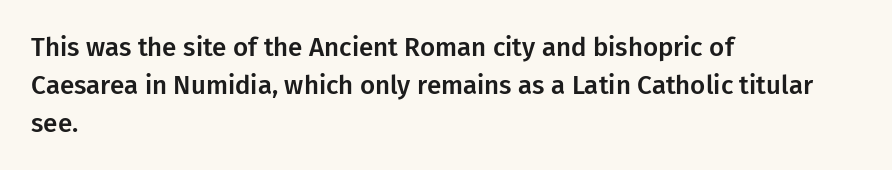
Q: Is the text italic (slanted)? A: No, it is upright.
Q: Is the text underlined? A: No.
Q: How is the paragraph aligned? A: Left-aligned.
Q: Is the spacing between letters normal or unusually wide? A: Normal.
Q: Is the spacing between lines tight, normal or loose? A: Normal.
